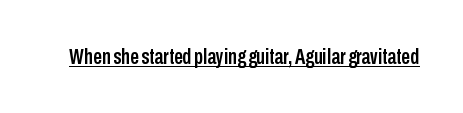
{"italic": "no", "underline": "yes", "letter_spacing": "normal", "letter_spacing_em": 0.0, "glyph_px": 22}
